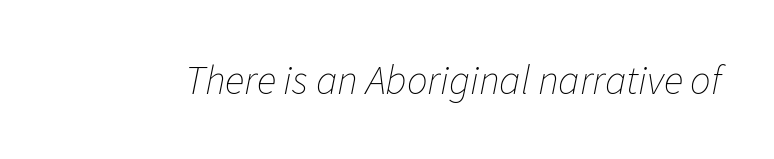
{"italic": "yes", "lean": "right", "slant_degrees": 11, "bold": "no", "weight": "thin", "width": "normal", "stroke_contrast": "low", "x_height": "medium", "monospaced": "no", "underline": "no", "letter_spacing": "normal", "letter_spacing_em": 0.0, "glyph_px": 41}
